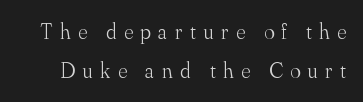
{"italic": "no", "bold": "no", "underline": "no", "line_spacing_ratio": 1.79, "letter_spacing": "wide", "letter_spacing_em": 0.34, "glyph_px": 22}
